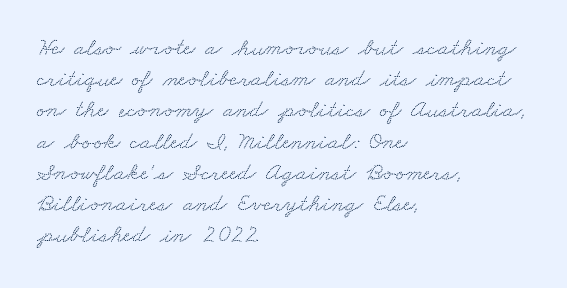
The image shows 25 px text type; set left-aligned, normal line spacing (1.25x), normal letter spacing, not underlined.
